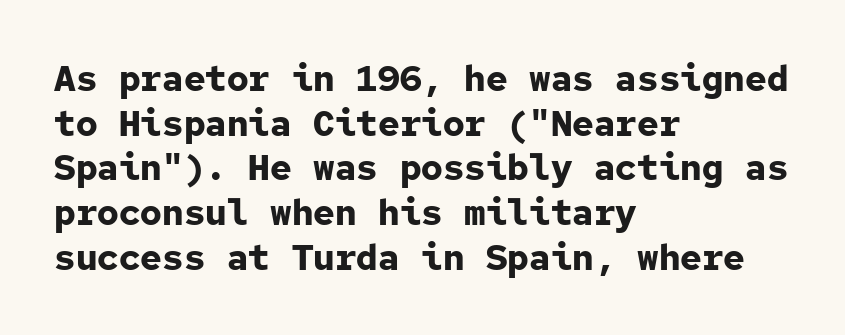
Q: Is the text bold? A: Yes.
Q: Is the text italic (slanted)? A: No, it is upright.
Q: Is the typeface a serif or a sans-serif typeface? A: Sans-serif.
Q: Is the text underlined? A: No.
Q: How is the paragraph aligned? A: Left-aligned.
Q: Is the spacing between letters normal or unusually wide? A: Normal.
Q: Width (condensed, normal, or wide)? A: Normal.
Q: Stroke contrast? A: Low.
Q: x-height? A: Medium.
Q: Monospaced? A: Yes.
